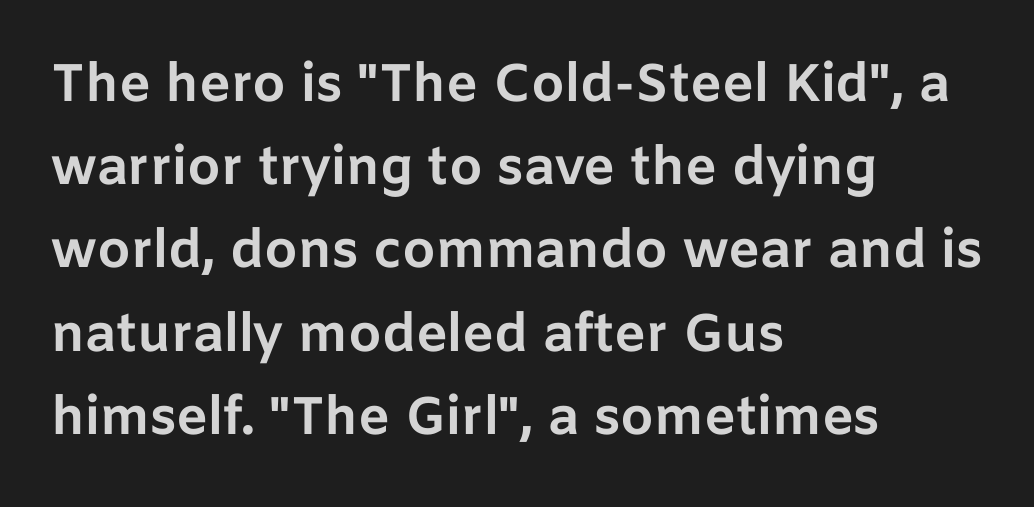
Q: Is the text bold? A: Yes.
Q: Is the text italic (slanted)? A: No, it is upright.
Q: Is the typeface a serif or a sans-serif typeface? A: Sans-serif.
Q: Is the text underlined? A: No.
Q: How is the paragraph aligned? A: Left-aligned.
Q: Is the spacing between letters normal or unusually wide? A: Normal.
Q: Is the spacing between lines tight, normal or loose? A: Normal.
Q: Width (condensed, normal, or wide)? A: Normal.
Q: Stroke contrast? A: Low.
Q: x-height? A: Medium.
Q: Monospaced? A: No.
